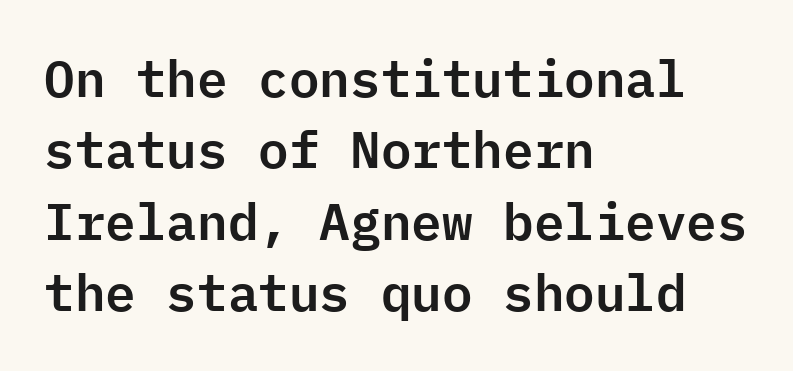
The image shows 51 px sans-serif type, upright, monospaced; set left-aligned, normal line spacing (1.4x), normal letter spacing, not underlined; low stroke contrast and a medium x-height.
